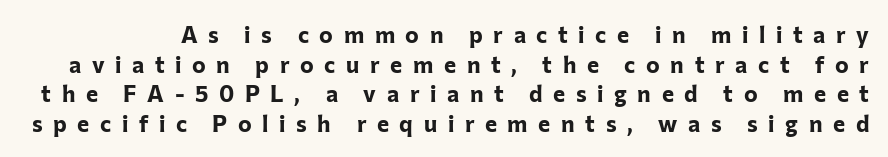
Q: Is the text bold? A: Yes.
Q: Is the text italic (slanted)? A: No, it is upright.
Q: Is the text underlined? A: No.
Q: Is the spacing between letters normal or unusually wide? A: Unusually wide.
Q: Is the spacing between lines tight, normal or loose? A: Normal.
